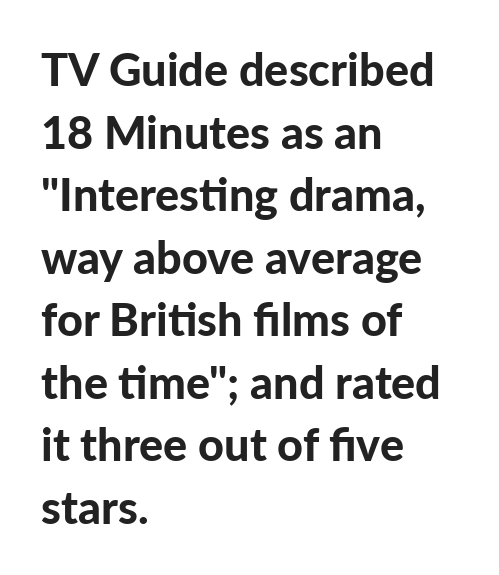
Q: Is the text bold? A: Yes.
Q: Is the text italic (slanted)? A: No, it is upright.
Q: Is the typeface a serif or a sans-serif typeface? A: Sans-serif.
Q: Is the text underlined? A: No.
Q: How is the paragraph aligned? A: Left-aligned.
Q: Is the spacing between letters normal or unusually wide? A: Normal.
Q: Is the spacing between lines tight, normal or loose? A: Normal.
Q: Width (condensed, normal, or wide)? A: Normal.
Q: Stroke contrast? A: Low.
Q: x-height? A: Medium.
Q: Monospaced? A: No.
